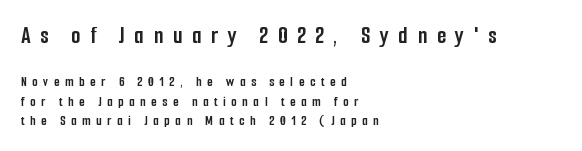
{"italic": "no", "bold": "yes", "underline": "no", "align": "left", "line_spacing": "normal", "line_spacing_ratio": 1.38, "letter_spacing": "wide", "letter_spacing_em": 0.4, "larger_block": "first", "size_ratio": 1.71, "glyph_px": 24}
